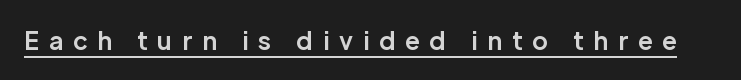
{"italic": "no", "bold": "yes", "underline": "yes", "letter_spacing": "wide", "letter_spacing_em": 0.41, "glyph_px": 24}
